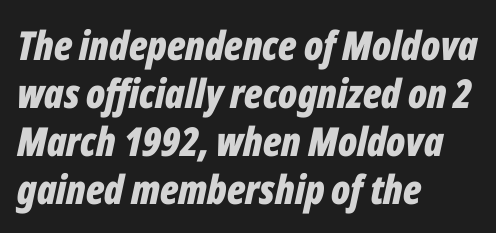
No word sits above an underline. Bold? Absolutely — the strokes are thick and heavy. Compared with typical body copy, the letter spacing here is the same. The passage shown is typed in a proportional face where columns would drift. The lines in this sample share a left origin and differ only in where they stop. Compared with ordinary roman type, these characters are visibly tilted.
